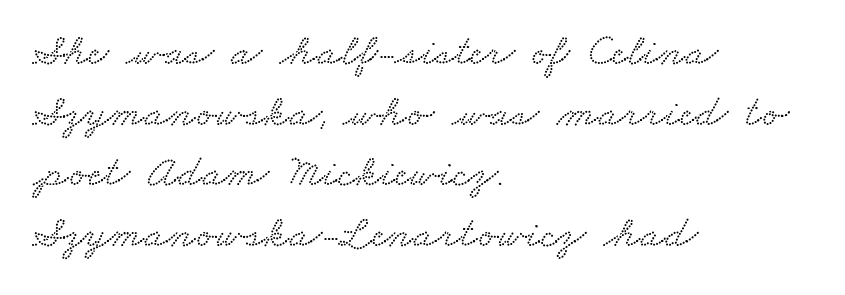
The image shows 45 px wide serif type; set left-aligned, normal line spacing (1.35x), normal letter spacing, not underlined; low stroke contrast and a small x-height.
